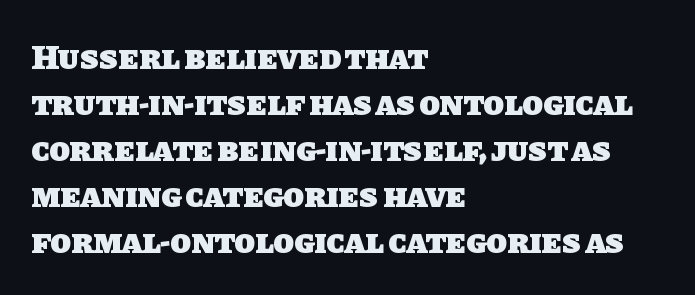
{"serif": "no", "bold": "yes", "weight": "heavy", "width": "normal", "stroke_contrast": "low", "x_height": "large", "monospaced": "no", "underline": "no", "align": "left", "line_spacing": "normal", "line_spacing_ratio": 1.35, "letter_spacing": "normal", "letter_spacing_em": 0.0, "glyph_px": 34}
